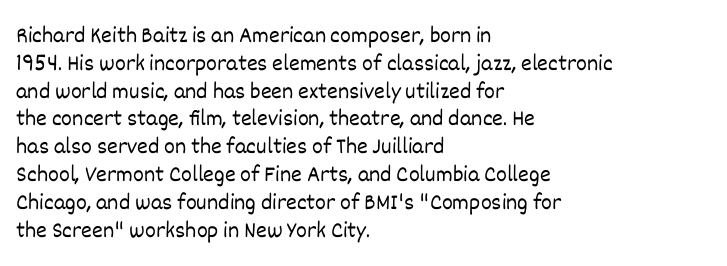
Italic: no, the glyphs are upright roman. Typeset ragged right — the left edge is the straight one. The gaps between neighbouring characters are ordinary and unremarkable. No letter is thick-stroked: the sample isn't bold. Lines of text with bare space underneath.
